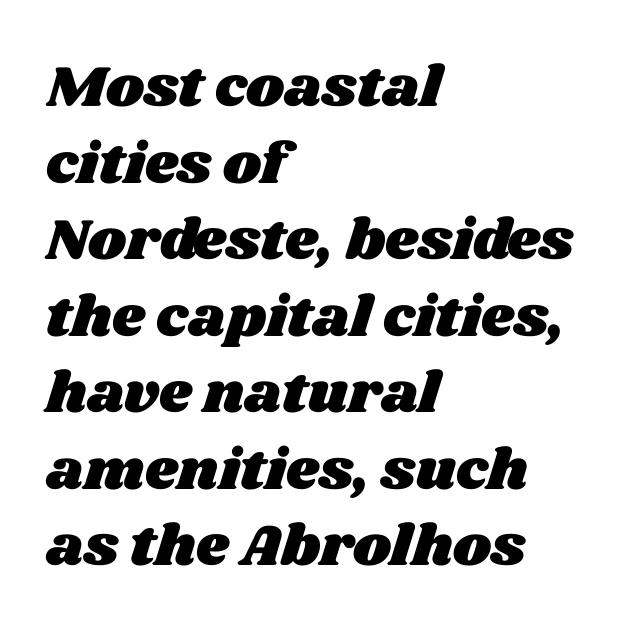
The rag falls on the right side of this text block. The space beneath each line is pristine and unruled. The line texture is even and compact thanks to regular tracking. The face used here is proportionally spaced, like ordinary book or web type. Normally led — the rows are evenly, conventionally spaced.
